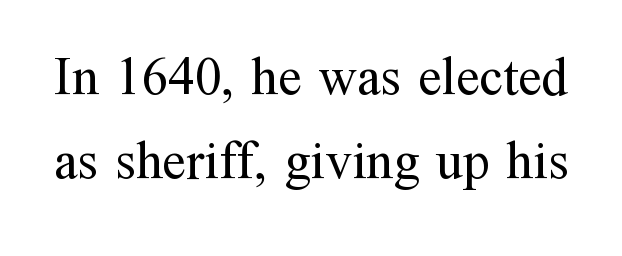
The image shows 53 px regular-weight serif type, upright; set normal line spacing (1.59x), normal letter spacing, not underlined; medium stroke contrast and a medium x-height.
